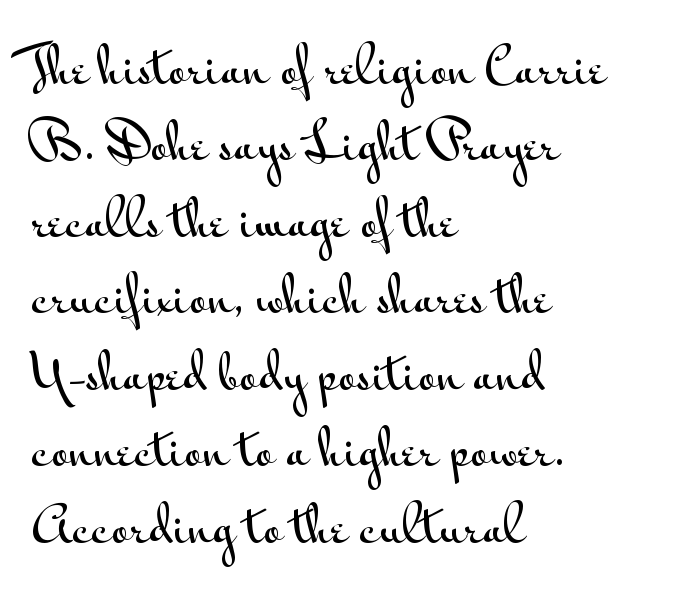
The block of text has a typical density, with ordinary space between rows. Font category for this specimen: sans-serif. The space beneath each line is pristine and unruled. If you drew a ruler down the left edge, every line would touch it. Do the characters align in a grid? No, the font is proportional.
